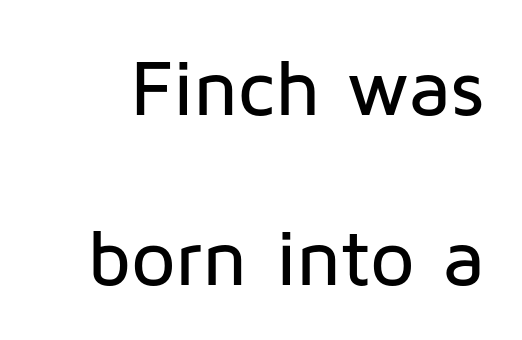
Q: Is the text italic (slanted)? A: No, it is upright.
Q: Is the typeface a serif or a sans-serif typeface? A: Sans-serif.
Q: Is the text underlined? A: No.
Q: Is the spacing between letters normal or unusually wide? A: Normal.
Q: Is the spacing between lines tight, normal or loose? A: Loose.
Q: Width (condensed, normal, or wide)? A: Normal.
Q: Stroke contrast? A: Low.
Q: x-height? A: Medium.
Q: Monospaced? A: No.
